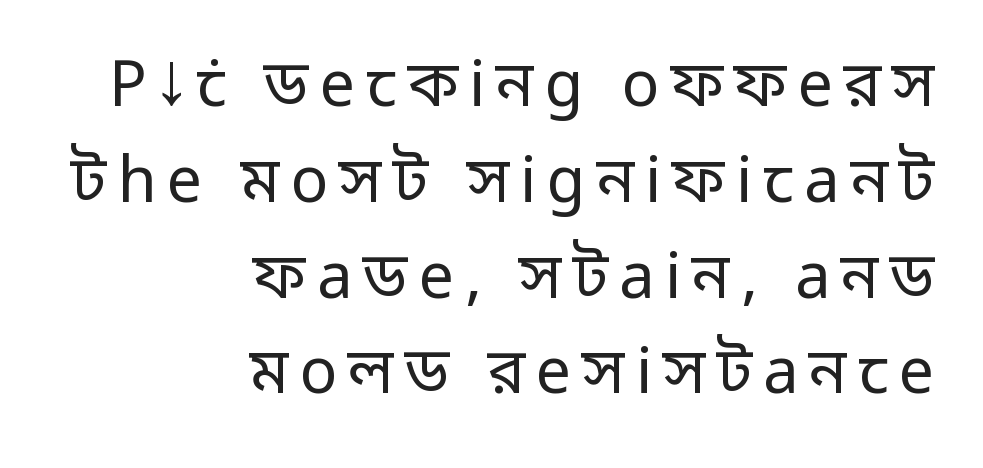
{"serif": "no", "italic": "no", "bold": "no", "weight": "regular", "width": "normal", "stroke_contrast": "low", "x_height": "medium", "monospaced": "no", "underline": "no", "align": "right", "line_spacing": "normal", "line_spacing_ratio": 1.52, "glyph_px": 63}
